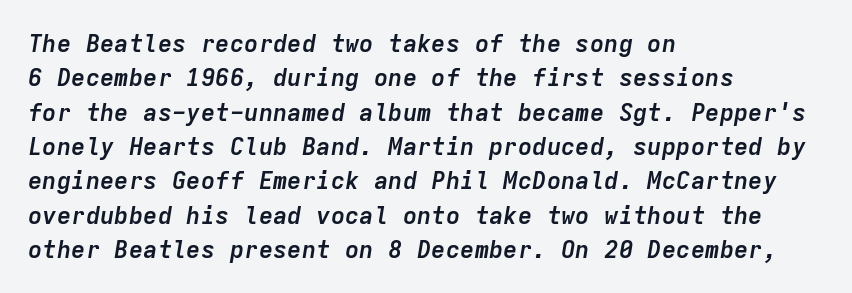
The image shows 24 px bold type, italic (leaning right); set left-aligned, normal line spacing (1.43x), normal letter spacing, not underlined.
